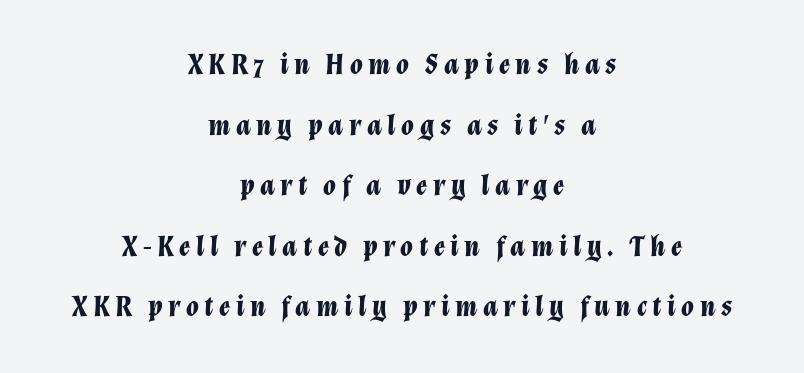
{"italic": "yes", "lean": "right", "slant_degrees": 12, "bold": "yes", "weight": "bold", "width": "normal", "stroke_contrast": "low", "x_height": "medium", "monospaced": "no", "underline": "no", "align": "center", "line_spacing": "loose", "line_spacing_ratio": 2.09, "glyph_px": 29}
